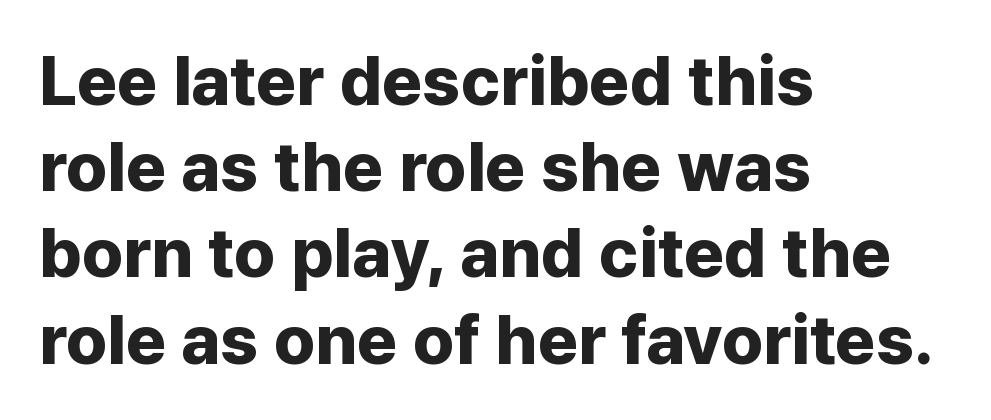
Strokes here are thick enough to call this a true bold. Style check: upright. Looks like regular typesetting: each glyph gets only the width it needs. Every row of glyphs begins at an identical x-position on the left.
